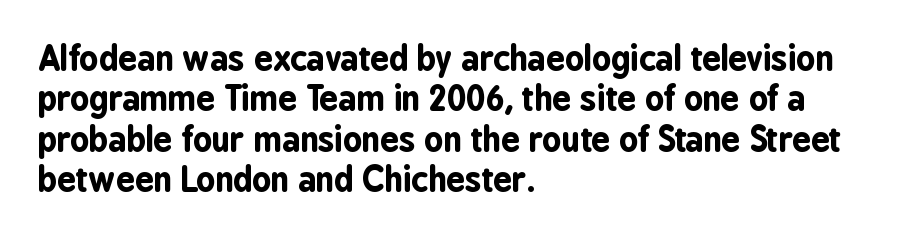
The image shows 33 px bold, condensed sans-serif type, upright; set left-aligned, line spacing 1.22x, normal letter spacing, not underlined; low stroke contrast and a medium x-height.
